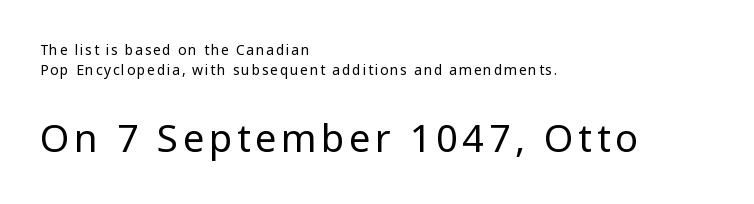
Q: Is the text bold? A: No.
Q: Is the text italic (slanted)? A: No, it is upright.
Q: Is the typeface a serif or a sans-serif typeface? A: Sans-serif.
Q: Is the text underlined? A: No.
Q: How is the paragraph aligned? A: Left-aligned.
Q: Is the spacing between lines tight, normal or loose? A: Normal.
Q: Which block of text is set in a larger size, the first (top) or the second (bottom)? A: The second (bottom) one.
Q: Width (condensed, normal, or wide)? A: Normal.
Q: Stroke contrast? A: Low.
Q: x-height? A: Medium.
Q: Monospaced? A: No.
